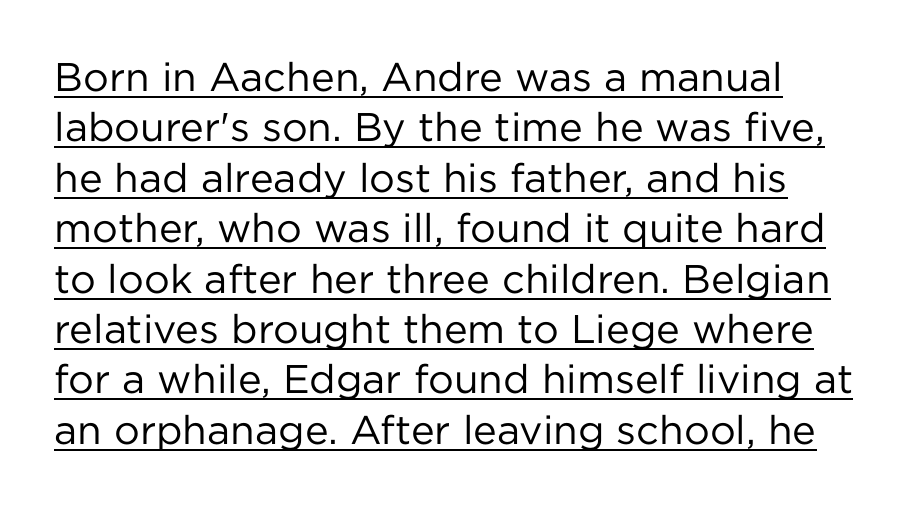
The image shows 40 px regular-weight sans-serif type, upright; set normal line spacing (1.26x), normal letter spacing, underlined; low stroke contrast and a medium x-height.
